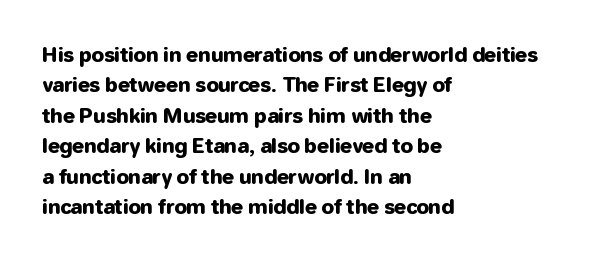
{"italic": "no", "underline": "no", "align": "left", "line_spacing": "normal", "line_spacing_ratio": 1.52, "letter_spacing": "normal", "letter_spacing_em": 0.0, "glyph_px": 20}
